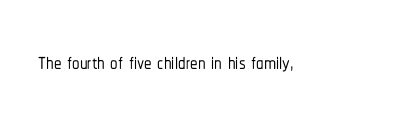
{"serif": "no", "italic": "no", "width": "condensed", "stroke_contrast": "low", "x_height": "medium", "monospaced": "no", "underline": "no", "letter_spacing": "normal", "letter_spacing_em": 0.0, "glyph_px": 30}
